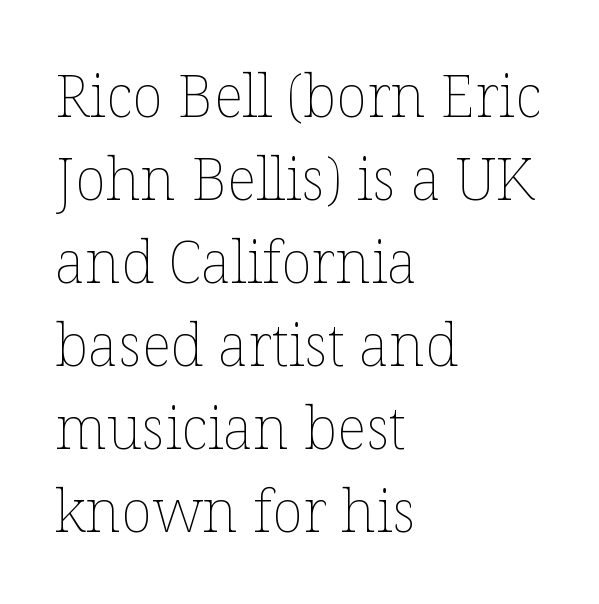
The image shows 58 px thin type, upright; set left-aligned, normal line spacing (1.43x), normal letter spacing, not underlined; low stroke contrast and a medium x-height.
